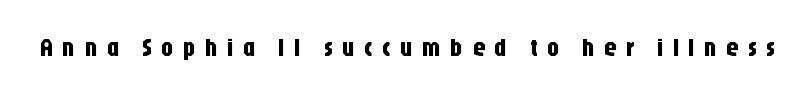
Q: Is the text italic (slanted)? A: No, it is upright.
Q: Is the text underlined? A: No.
Q: Is the spacing between letters normal or unusually wide? A: Unusually wide.
